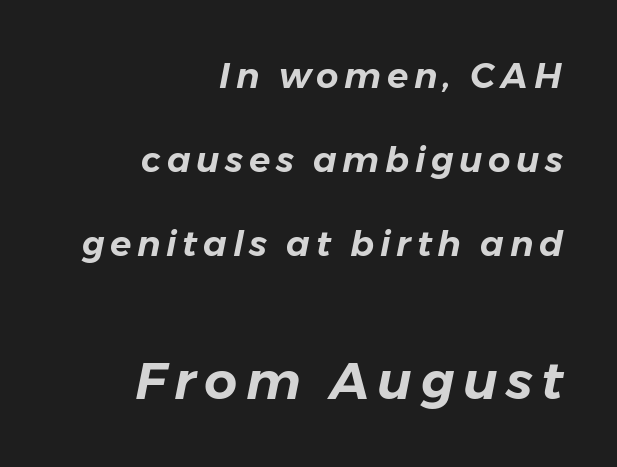
The image shows 52 px text type, italic (leaning right); set right-aligned, loose line spacing (2.4x), not underlined; the second (bottom) block is 1.49x larger; low stroke contrast and a medium x-height.
